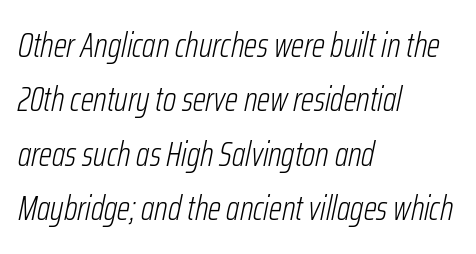
{"italic": "yes", "lean": "right", "slant_degrees": 12, "bold": "no", "weight": "light", "width": "condensed", "stroke_contrast": "low", "x_height": "medium", "monospaced": "no", "underline": "no", "align": "left", "line_spacing": "normal", "line_spacing_ratio": 1.6, "letter_spacing": "normal", "letter_spacing_em": 0.0, "glyph_px": 34}
